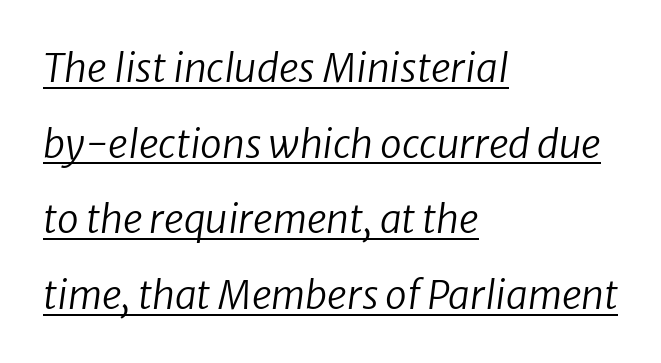
Q: Is the text bold? A: No.
Q: Is the text italic (slanted)? A: Yes, it leans right by about 8 degrees.
Q: Is the text underlined? A: Yes.
Q: How is the paragraph aligned? A: Left-aligned.
Q: Is the spacing between letters normal or unusually wide? A: Normal.
Q: Is the spacing between lines tight, normal or loose? A: Loose.
Q: Width (condensed, normal, or wide)? A: Normal.
Q: Stroke contrast? A: Low.
Q: x-height? A: Medium.
Q: Monospaced? A: No.
